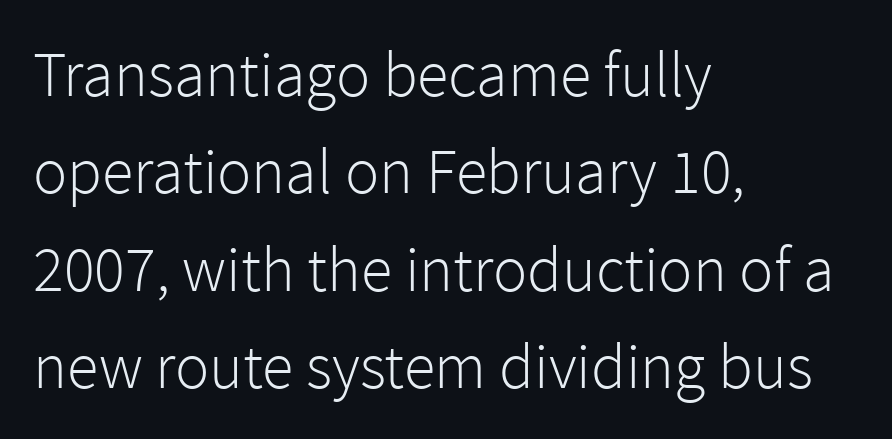
The image shows 64 px light sans-serif type, upright; set left-aligned, normal line spacing (1.52x), normal letter spacing, not underlined; a medium x-height.
